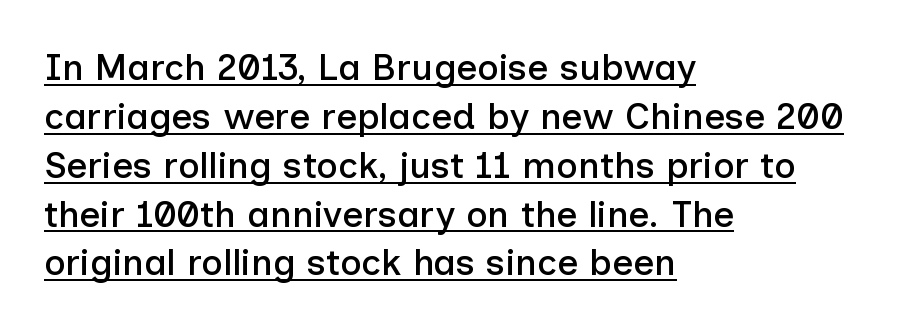
The image shows 37 px sans-serif type, upright; set left-aligned, normal line spacing (1.32x), normal letter spacing, underlined; low stroke contrast and a medium x-height.
